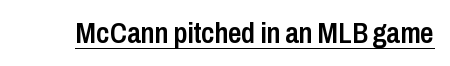
Q: Is the text bold? A: Semi-bold.
Q: Is the text italic (slanted)? A: No, it is upright.
Q: Is the typeface a serif or a sans-serif typeface? A: Sans-serif.
Q: Is the text underlined? A: Yes.
Q: Is the spacing between letters normal or unusually wide? A: Normal.
Q: Width (condensed, normal, or wide)? A: Condensed.
Q: Stroke contrast? A: Low.
Q: x-height? A: Medium.
Q: Monospaced? A: No.
